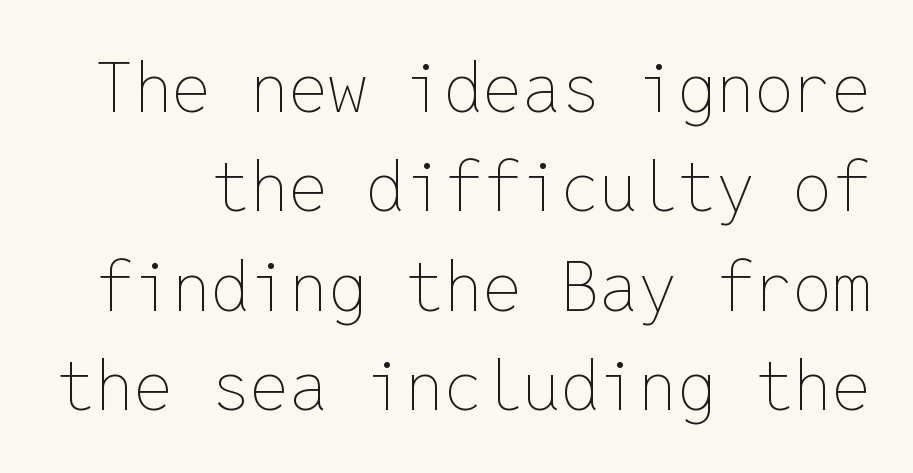
The letterforms sit at book weight or below. Line spacing here is normal. Is this a fixed-width face? Yes — each glyph sits in an identical cell. A bare baseline throughout the passage. Between one letter and the next there's only the usual sliver of space. This is the regular roman posture of the typeface.
